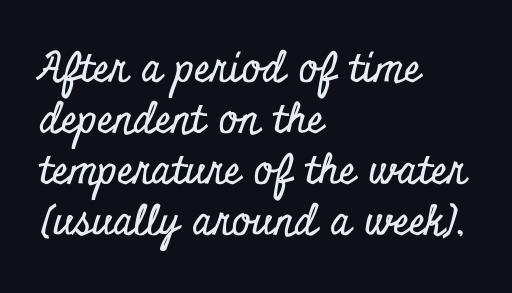
Q: Is the text italic (slanted)? A: Yes.
Q: Is the typeface a serif or a sans-serif typeface? A: Serif.
Q: Is the text underlined? A: No.
Q: How is the paragraph aligned? A: Left-aligned.
Q: Is the spacing between letters normal or unusually wide? A: Normal.
Q: Width (condensed, normal, or wide)? A: Condensed.
Q: Stroke contrast? A: Low.
Q: x-height? A: Small.
Q: Monospaced? A: No.
